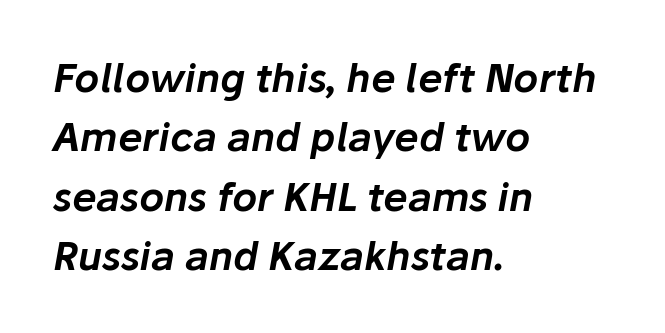
The image shows 39 px text type, italic (leaning right); set left-aligned, normal line spacing (1.52x), normal letter spacing, not underlined; low stroke contrast and a medium x-height.
